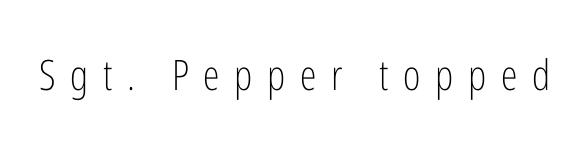
The image shows 42 px light, condensed sans-serif type, upright; set unusually wide letter spacing (+0.35 em), not underlined; low stroke contrast and a medium x-height.
